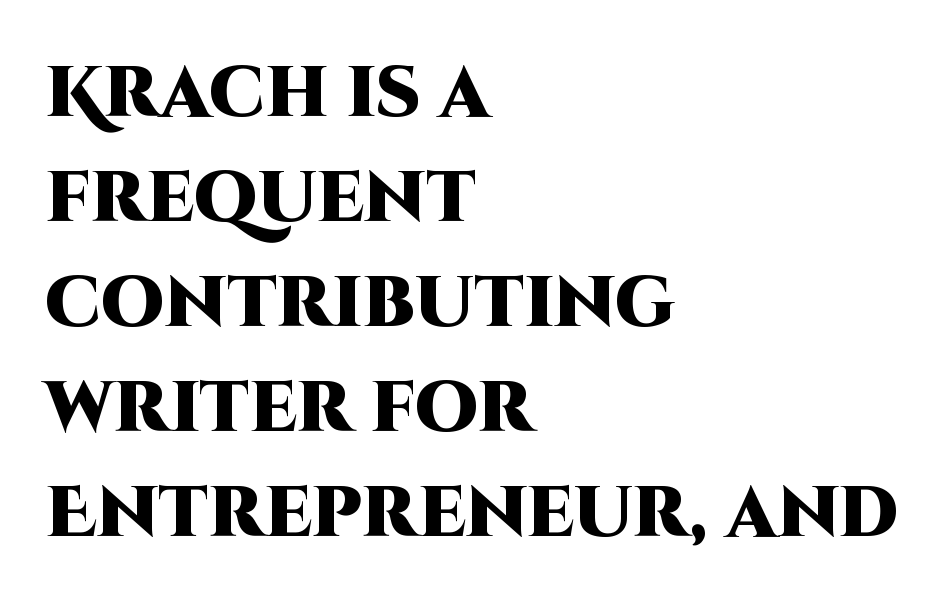
Q: Is the text bold? A: Yes.
Q: Is the text italic (slanted)? A: No, it is upright.
Q: Is the typeface a serif or a sans-serif typeface? A: Sans-serif.
Q: Is the text underlined? A: No.
Q: How is the paragraph aligned? A: Left-aligned.
Q: Is the spacing between letters normal or unusually wide? A: Normal.
Q: Is the spacing between lines tight, normal or loose? A: Normal.
Q: Width (condensed, normal, or wide)? A: Normal.
Q: Stroke contrast? A: High.
Q: x-height? A: Large.
Q: Monospaced? A: No.
